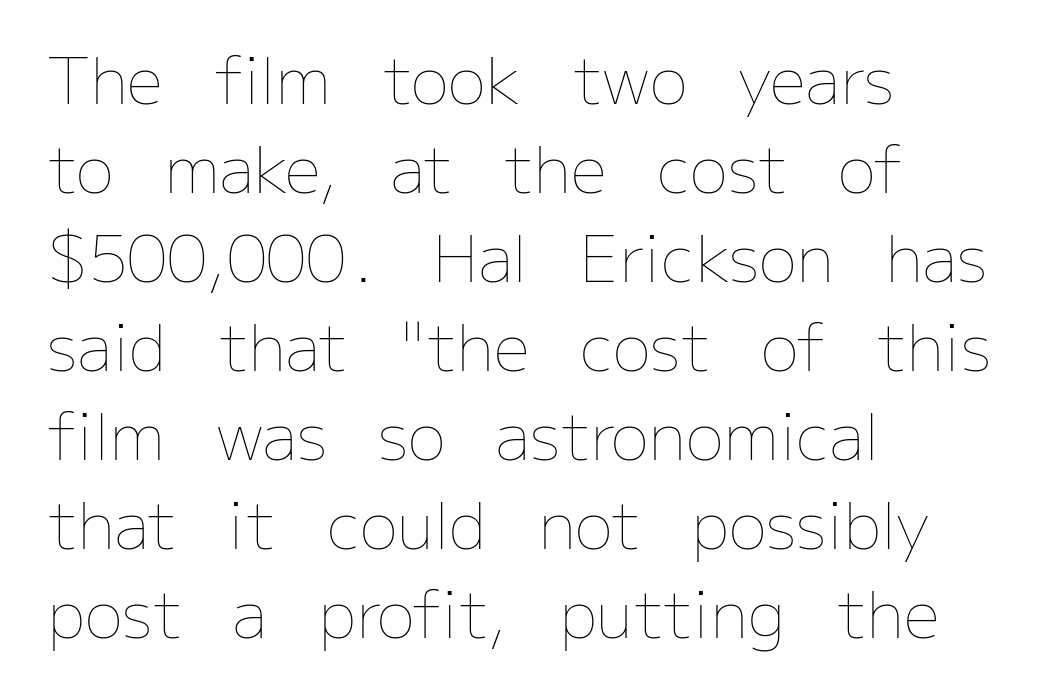
Visually the block forms a straight wall on the left and a jagged coastline on the right. The face used here is proportionally spaced, like ordinary book or web type. Vertically, the passage feels balanced, rows spaced as you'd expect. Unbolded letterforms with no extra heft.
